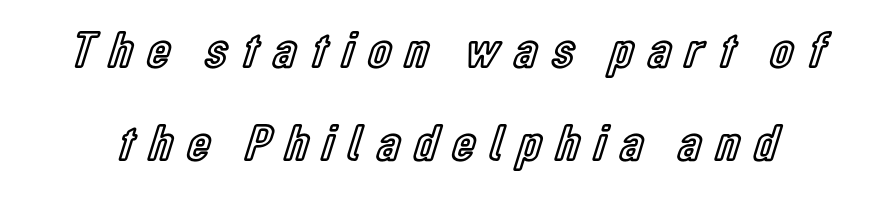
Q: Is the text italic (slanted)? A: Yes.
Q: Is the text underlined? A: No.
Q: Is the spacing between letters normal or unusually wide? A: Unusually wide.
Q: Width (condensed, normal, or wide)? A: Condensed.
Q: x-height? A: Medium.
Q: Monospaced? A: No.
